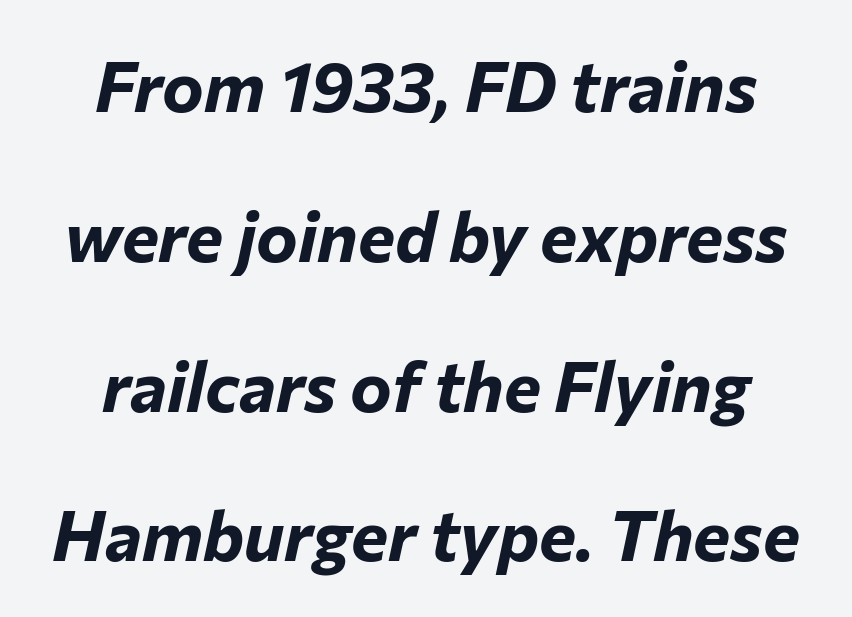
The image shows 70 px bold type, italic (leaning right); set loose line spacing (2.14x), normal letter spacing, not underlined; low stroke contrast and a medium x-height.
